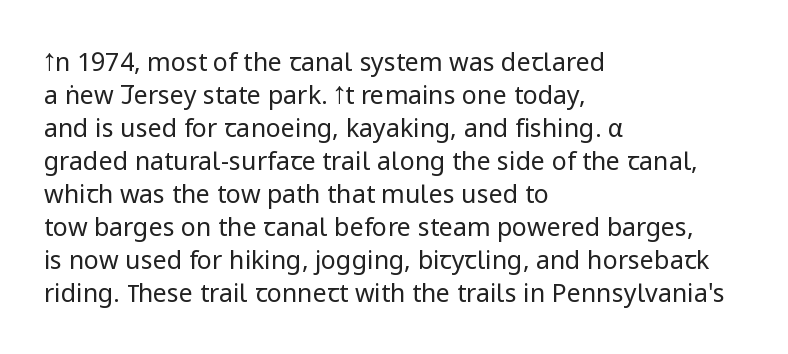
The setting favours the left margin, as ordinary paragraphs usually do. The letters stand upright; this is a roman face. Does the leading feel generous? No, just average. The passage shown has conventional tracking throughout. Each stroke keeps to a modest, everyday thickness or less.
